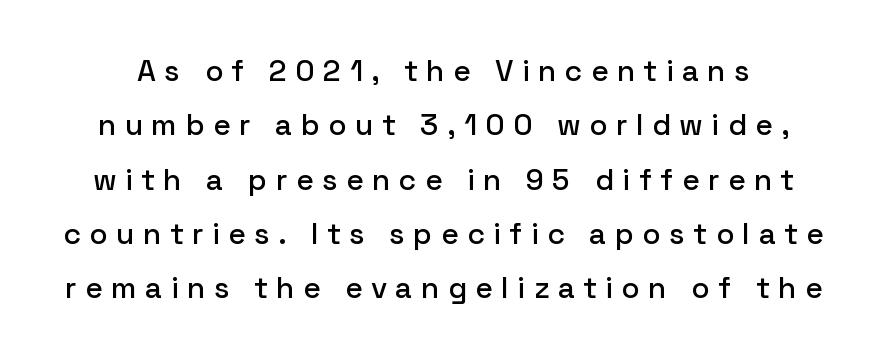
Q: Is the text italic (slanted)? A: No, it is upright.
Q: Is the typeface a serif or a sans-serif typeface? A: Sans-serif.
Q: Is the text underlined? A: No.
Q: Is the spacing between letters normal or unusually wide? A: Unusually wide.
Q: Width (condensed, normal, or wide)? A: Normal.
Q: Stroke contrast? A: Low.
Q: x-height? A: Medium.
Q: Monospaced? A: No.
